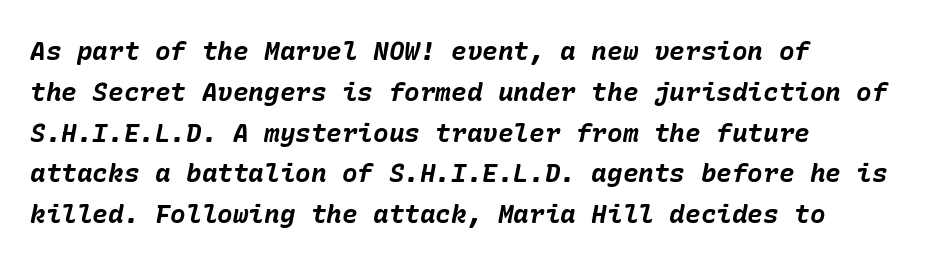
The image shows 26 px bold type, italic (leaning right); set left-aligned, normal line spacing (1.57x), normal letter spacing, not underlined.
